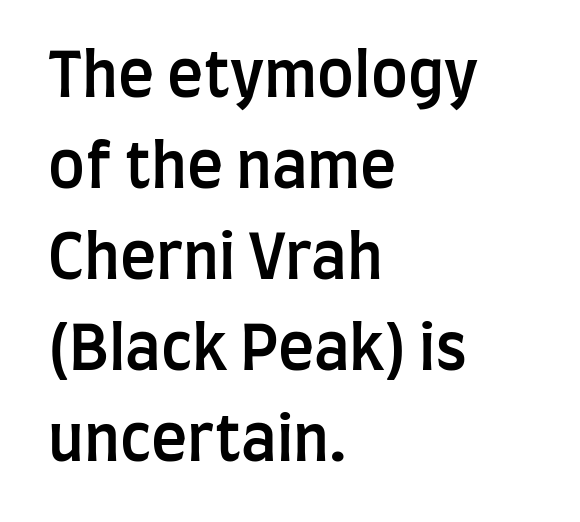
{"serif": "no", "italic": "no", "bold": "semi", "weight": "semibold", "width": "condensed", "stroke_contrast": "low", "x_height": "large", "monospaced": "no", "underline": "no", "align": "left", "line_spacing": "normal", "line_spacing_ratio": 1.49, "letter_spacing": "normal", "letter_spacing_em": 0.0, "glyph_px": 61}
